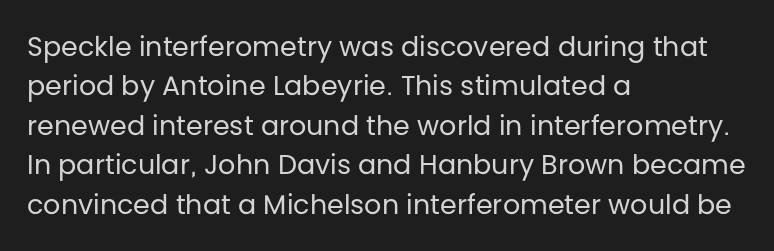
Quick note: not italic, upright. Is the stroke heavy? The answer is a plain regular-or-lighter. The setting favours the left margin, as ordinary paragraphs usually do. Has an underline been added? It has not. Tracking here is standard; glyphs follow each other at the usual distance. Line spacing here is normal.
